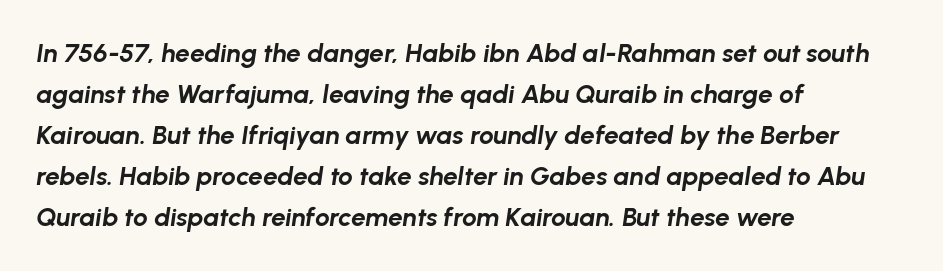
This is oblique type, the kind used for emphasis or titles. Whoever set this chose a conventional vertical rhythm. Lines of text with bare space underneath. A dark, heavy texture on the line: the type is bold. Nothing unusual about the tracking: characters are spaced as the font intends. Which margin do the lines hug? The left one — the right edge is uneven.
